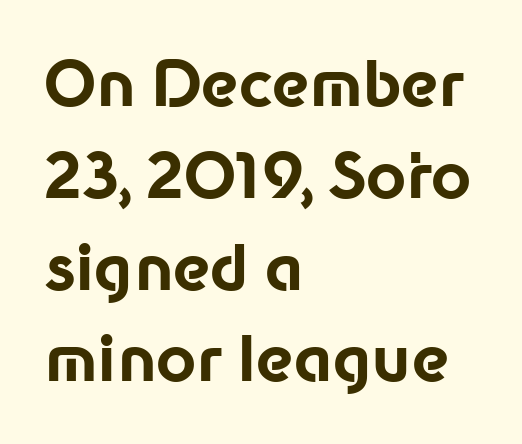
Think of a printed novel: that variable character pitch is what you see here. Interline gaps are of average width in this sample. The designer went with a sans here, leaving each stem footless. Posture: upright roman.
